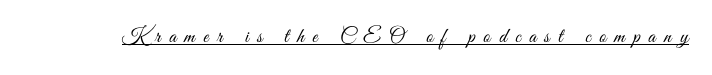
{"bold": "no", "underline": "yes", "letter_spacing": "wide", "letter_spacing_em": 0.4, "glyph_px": 21}
